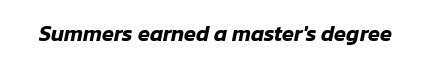
Q: Is the text italic (slanted)? A: Yes, it leans right by about 12 degrees.
Q: Is the text underlined? A: No.
Q: Is the spacing between letters normal or unusually wide? A: Normal.
